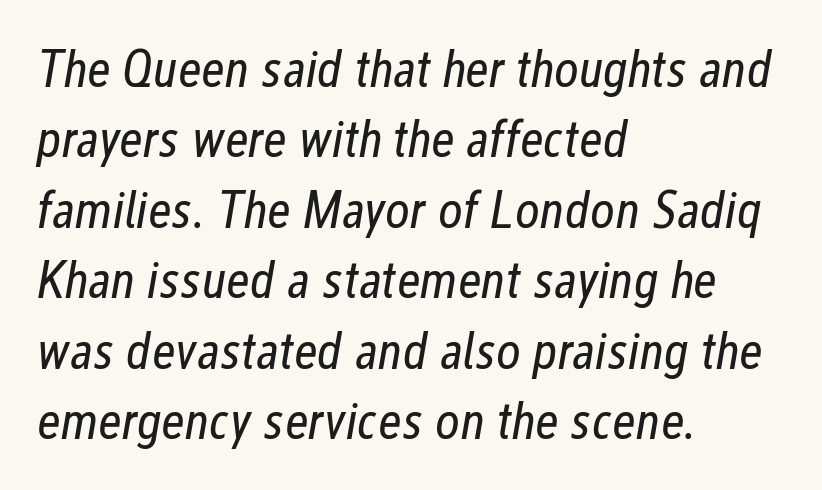
The image shows 53 px regular-weight, condensed type, italic (leaning right); set left-aligned, normal line spacing (1.33x), normal letter spacing, not underlined; low stroke contrast and a medium x-height.
